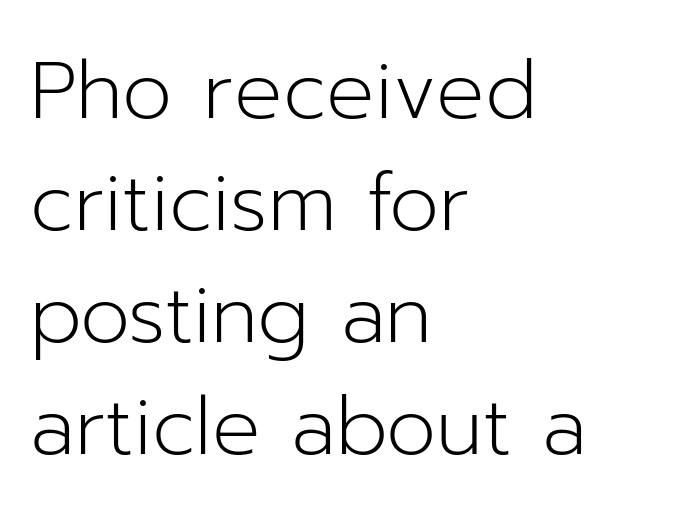
Stems here are at most as thick as an everyday book face. A sans-serif font was chosen for this passage. If you drew a line through each stem, it would be perfectly vertical. Leading: standard. The letters advance in unequal steps, a hallmark of proportional type. All the whitespace from short lines collects on the right.
